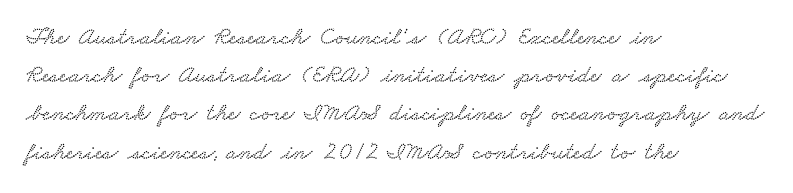
Q: Is the text underlined? A: No.
Q: How is the paragraph aligned? A: Left-aligned.
Q: Is the spacing between letters normal or unusually wide? A: Normal.
Q: Is the spacing between lines tight, normal or loose? A: Normal.
